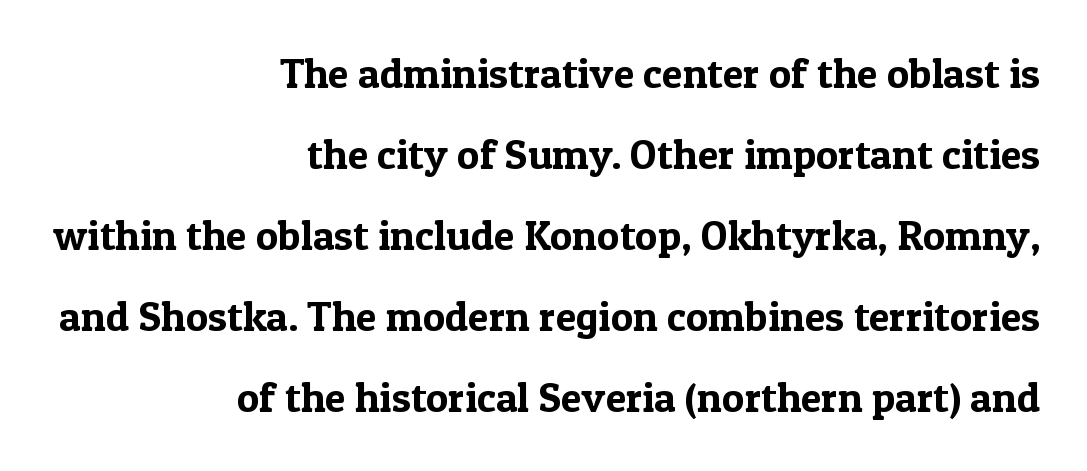
The image shows 42 px serif type, upright; set right-aligned, loose line spacing (1.93x), normal letter spacing, not underlined; a medium x-height.
